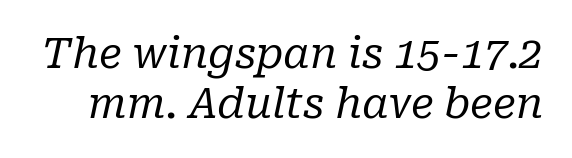
Q: Is the text bold? A: No.
Q: Is the text italic (slanted)? A: Yes, it leans right by about 10 degrees.
Q: Is the typeface a serif or a sans-serif typeface? A: Serif.
Q: Is the text underlined? A: No.
Q: Is the spacing between letters normal or unusually wide? A: Normal.
Q: Width (condensed, normal, or wide)? A: Normal.
Q: Stroke contrast? A: Low.
Q: x-height? A: Medium.
Q: Monospaced? A: No.
